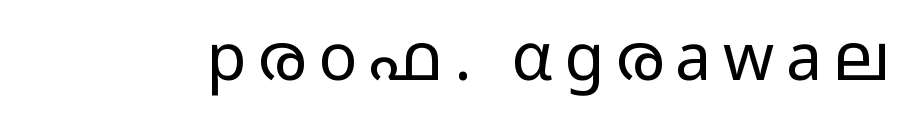
This rendering features lettering with no underline. On a weight scale, this lands at 450 or below. No italicization has been applied; the sample stays upright. Each letter keeps its own natural width here, so spacing adapts to shape.
